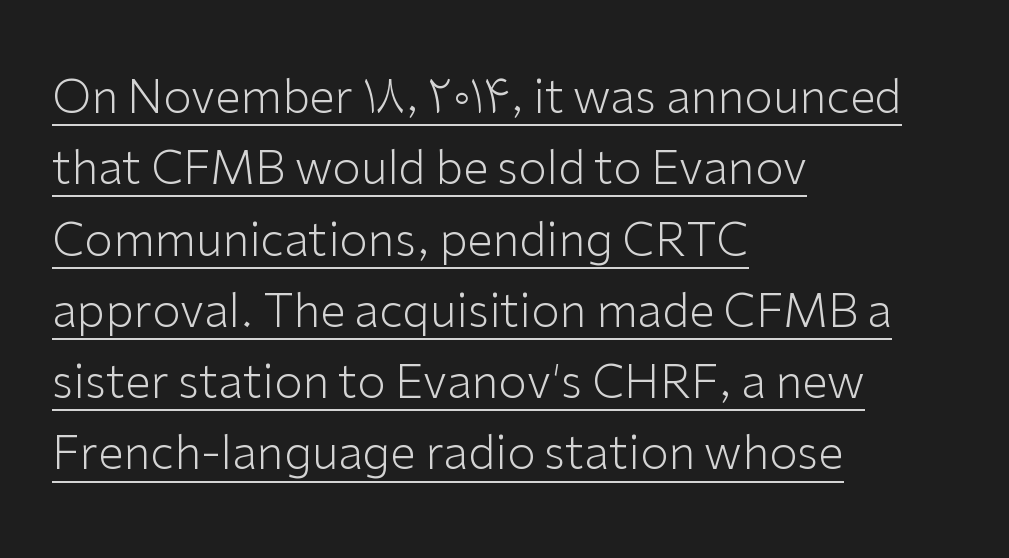
The image shows 46 px light sans-serif type, upright; set left-aligned, normal line spacing (1.55x), normal letter spacing, underlined; low stroke contrast and a medium x-height.
